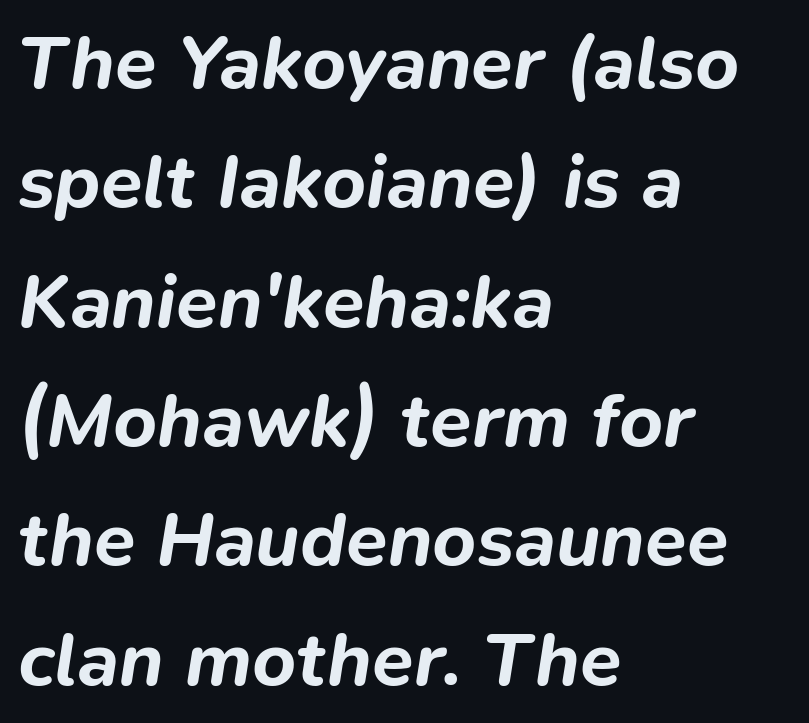
The image shows 76 px bold type, italic (leaning right); set left-aligned, normal line spacing (1.57x), normal letter spacing, not underlined; low stroke contrast and a medium x-height.
